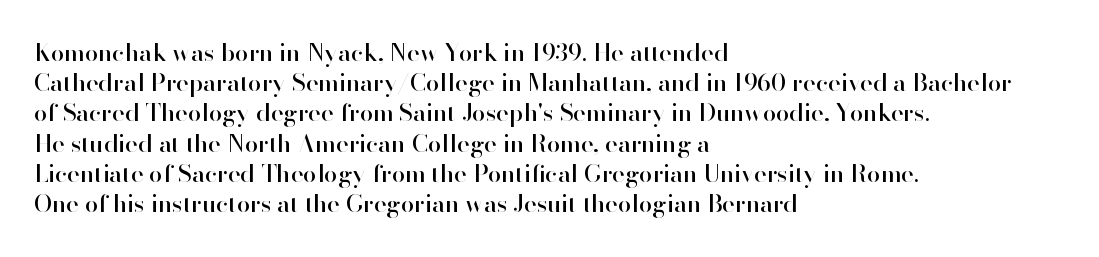
Q: Is the text italic (slanted)? A: No, it is upright.
Q: Is the text underlined? A: No.
Q: How is the paragraph aligned? A: Left-aligned.
Q: Is the spacing between letters normal or unusually wide? A: Normal.
Q: Is the spacing between lines tight, normal or loose? A: Normal.
